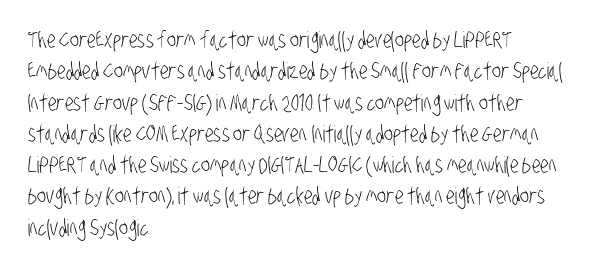
{"bold": "no", "underline": "no", "align": "left", "line_spacing": "normal", "line_spacing_ratio": 1.36, "letter_spacing": "normal", "letter_spacing_em": 0.0, "glyph_px": 23}
